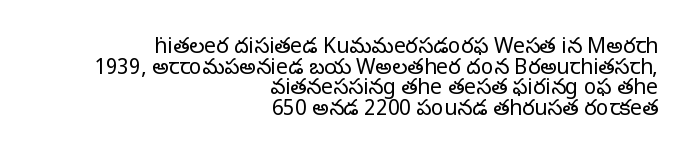
The gaps between neighbouring characters are ordinary and unremarkable. Weight: regular or lighter. This block would grow much taller if given ordinary leading; it's compressed now. Posture: upright roman.
